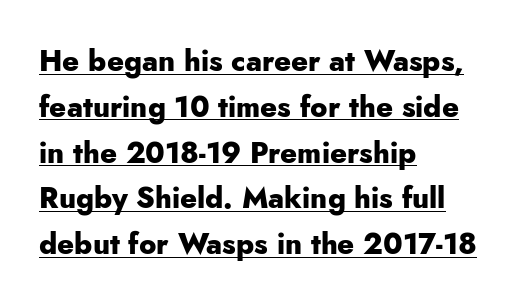
{"serif": "no", "italic": "no", "bold": "yes", "weight": "heavy", "width": "normal", "stroke_contrast": "low", "x_height": "small", "monospaced": "no", "underline": "yes", "align": "left", "line_spacing": "normal", "line_spacing_ratio": 1.58, "letter_spacing": "normal", "letter_spacing_em": 0.0, "glyph_px": 29}
